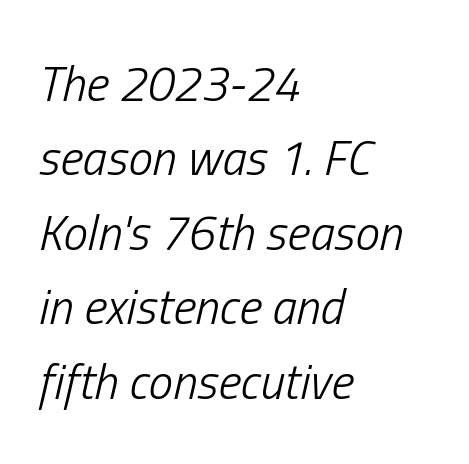
The image shows 49 px light, condensed type, italic (leaning right); set left-aligned, normal line spacing (1.52x), normal letter spacing, not underlined; low stroke contrast and a medium x-height.
